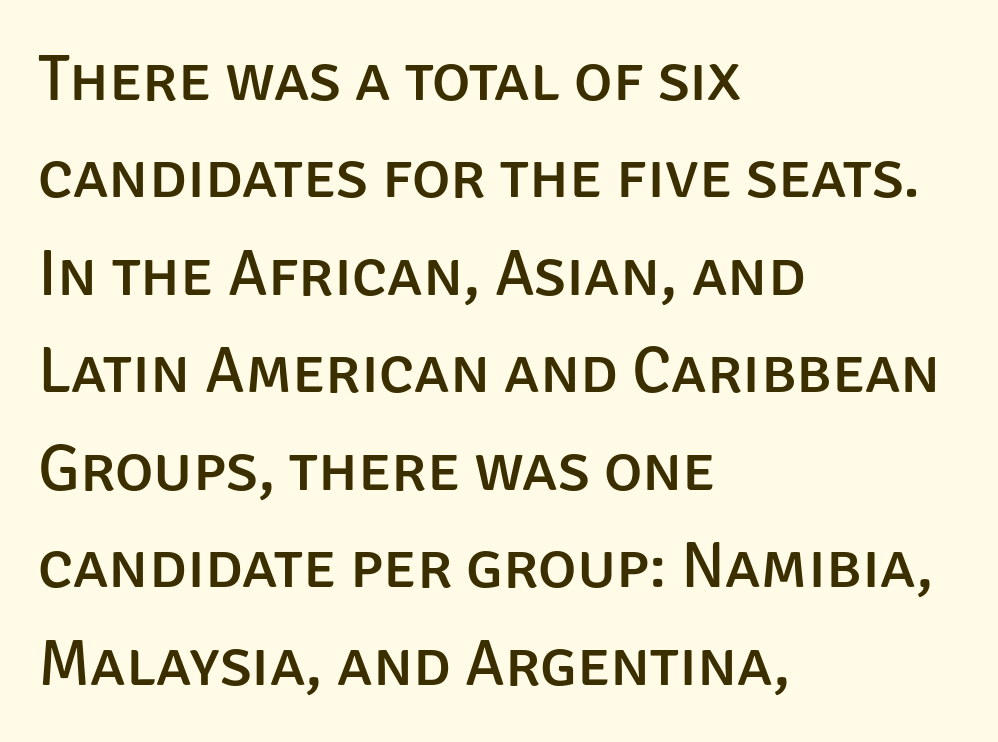
The rows are spaced the way most documents space them. Nope, no serifs anywhere on these letters. Caption: multi-line text, flush left, ragged right. Beneath every word, the page is bare.
